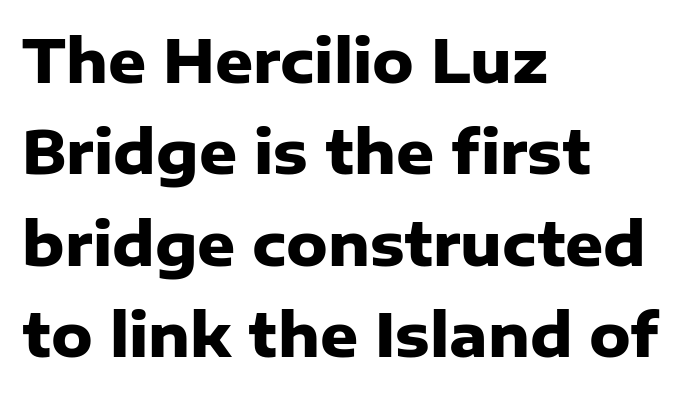
The glyphs have the mass of a bold cut. The rendering uses natural spacing where letterforms have individual widths. In terms of leading, this rendering sits right in the middle. The paragraph has a hard left edge and a soft right edge.
